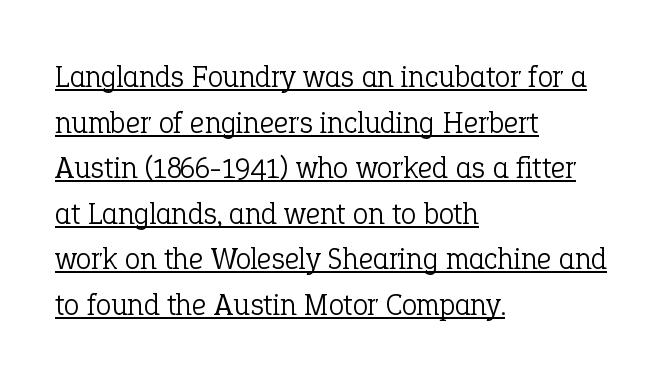
{"serif": "yes", "italic": "no", "bold": "no", "weight": "light", "width": "normal", "stroke_contrast": "low", "x_height": "medium", "monospaced": "no", "underline": "yes", "align": "left", "line_spacing": "normal", "line_spacing_ratio": 1.47, "letter_spacing": "normal", "letter_spacing_em": 0.0, "glyph_px": 31}
